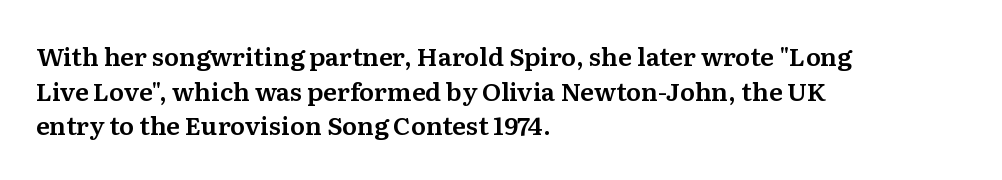
Has an underline been added? It has not. Observe the ordinary spacing: letters are neighbours, not strangers. What's the leading like? Ordinary, nothing unusual. Reading down the block, your eye returns to a fixed left position each line. Every character sits straight up, as roman type does.
